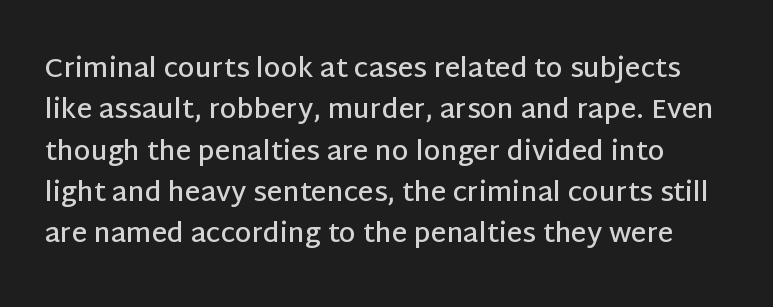
{"italic": "no", "bold": "semi", "underline": "no", "line_spacing": "normal", "line_spacing_ratio": 1.53, "letter_spacing": "normal", "letter_spacing_em": 0.0, "glyph_px": 27}
